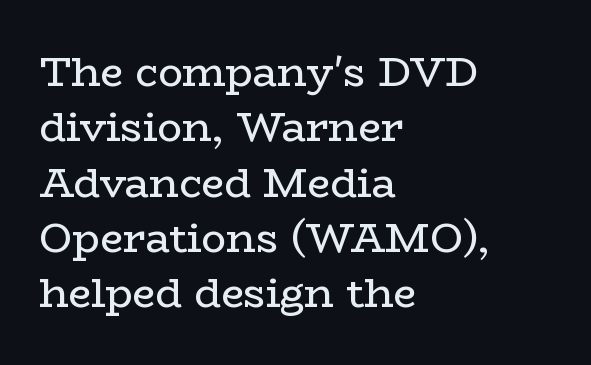
The font family rendered here belongs to the serif group. One glance says typical: line gaps are just what's usual. Stroke mass is kept to a normal reading level or below. The specimen omits any rule beneath the text block's lines. Line starts are locked; line ends wander.
